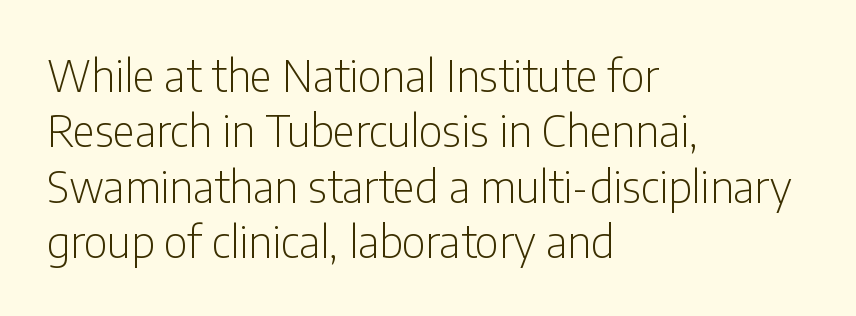
The image shows 43 px light, condensed sans-serif type, upright; set left-aligned, normal line spacing (1.29x), normal letter spacing, not underlined; low stroke contrast and a medium x-height.
